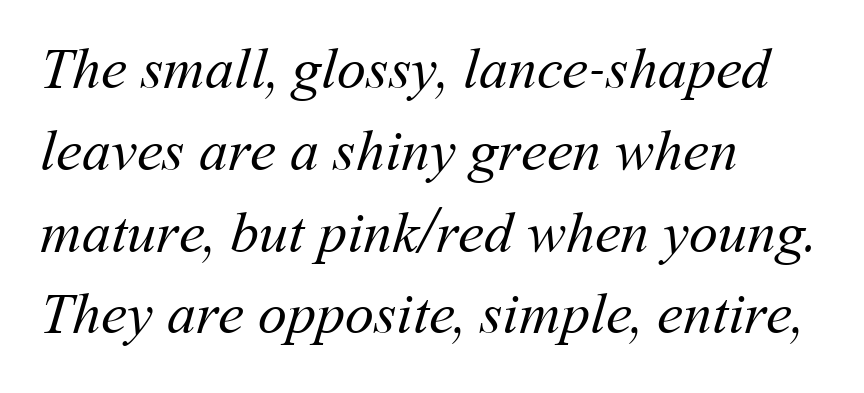
{"bold": "no", "weight": "regular", "width": "normal", "stroke_contrast": "medium", "x_height": "medium", "monospaced": "no", "underline": "no", "align": "left", "line_spacing": "normal", "line_spacing_ratio": 1.41, "letter_spacing": "normal", "letter_spacing_em": 0.0, "glyph_px": 58}
